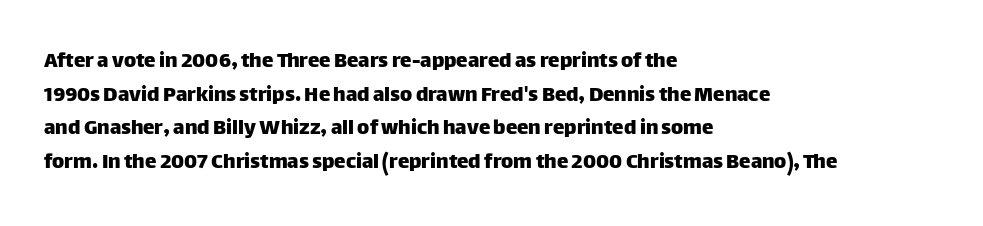
The image shows 23 px text type, upright; set left-aligned, normal line spacing (1.46x), normal letter spacing, not underlined.
